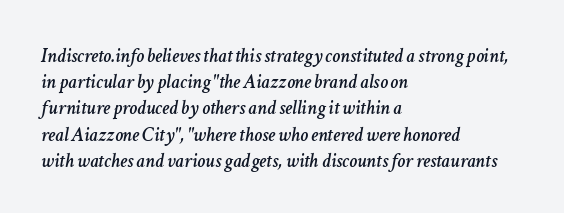
{"italic": "yes", "lean": "right", "slant_degrees": 11, "underline": "no", "align": "left", "line_spacing": "normal", "line_spacing_ratio": 1.31, "letter_spacing": "normal", "letter_spacing_em": 0.0, "glyph_px": 20}
